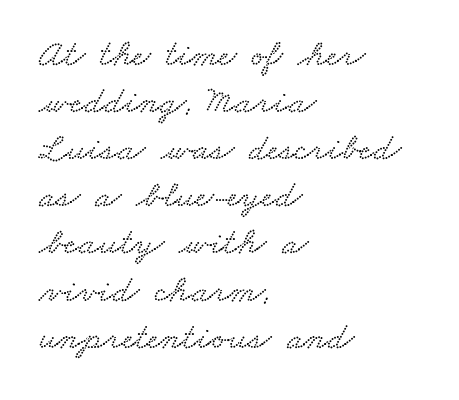
Q: Is the text underlined? A: No.
Q: How is the paragraph aligned? A: Left-aligned.
Q: Is the spacing between letters normal or unusually wide? A: Normal.
Q: Width (condensed, normal, or wide)? A: Wide.
Q: Stroke contrast? A: Low.
Q: x-height? A: Small.
Q: Monospaced? A: No.
